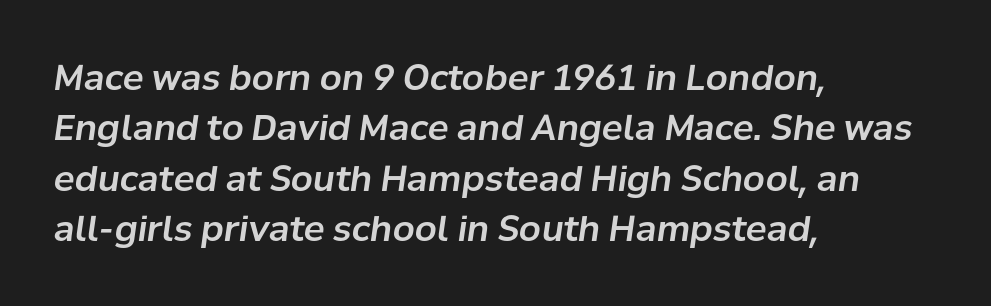
The image shows 35 px text type, italic (leaning right); set left-aligned, normal line spacing (1.44x), normal letter spacing, not underlined; low stroke contrast and a medium x-height.
